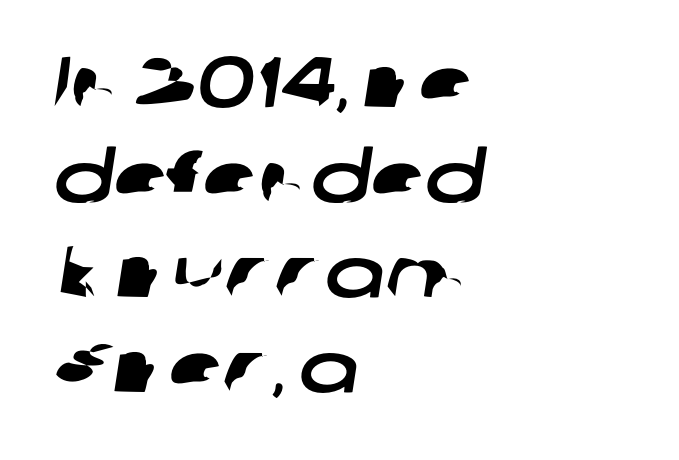
{"serif": "no", "width": "wide", "stroke_contrast": "low", "x_height": "medium", "monospaced": "no", "underline": "no", "align": "left", "line_spacing": "normal", "line_spacing_ratio": 1.34, "letter_spacing": "normal", "letter_spacing_em": 0.0, "glyph_px": 71}
